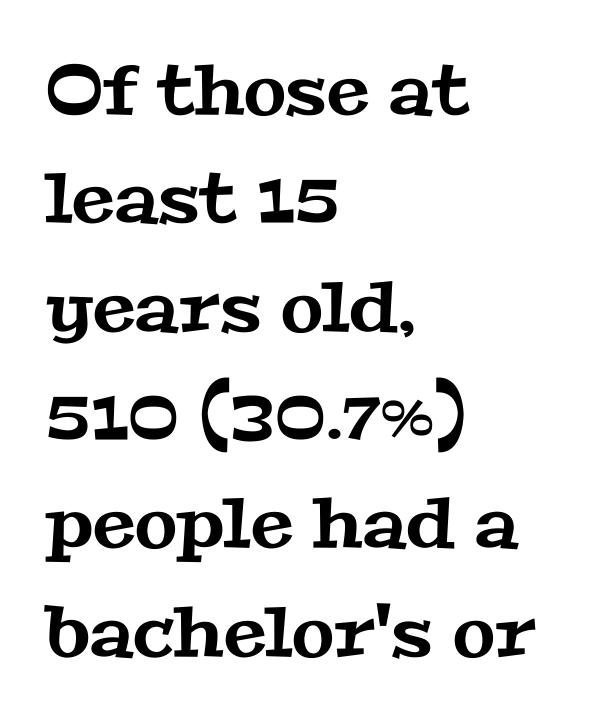
The type family on display is of the serif kind. Honestly, the letter spacing is just normal — you wouldn't notice it. All the whitespace from short lines collects on the right. Do the characters align in a grid? No, the font is proportional. Each new line begins a customary step beneath the previous one. Only glyphs here, with clear space below each row.
